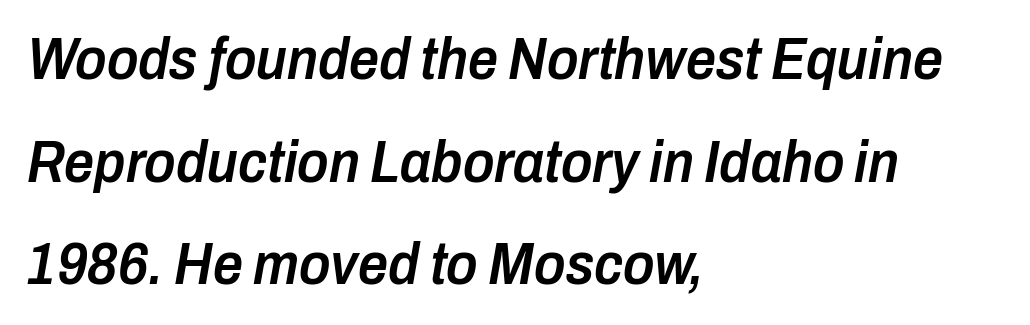
The letters advance in unequal steps, a hallmark of proportional type. Visually the block forms a straight wall on the left and a jagged coastline on the right. The face used here is rendered with its standard letterfit. Check the space under the baseline: it is left empty. Slant detected: the letters are inclined. Is the type bold? Partly — it's a semibold, heavier than regular but not fully bold.
